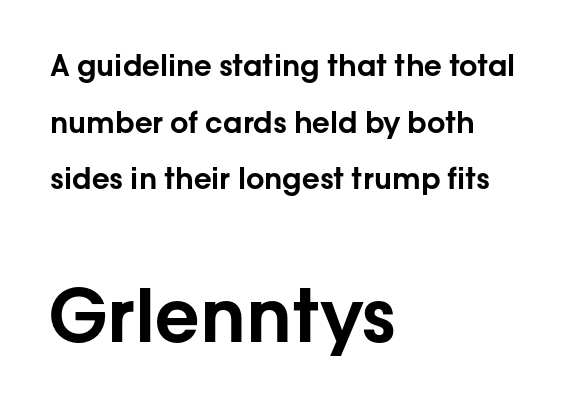
{"serif": "no", "italic": "no", "width": "normal", "stroke_contrast": "low", "x_height": "medium", "monospaced": "no", "underline": "no", "align": "left", "line_spacing": "loose", "line_spacing_ratio": 1.95, "letter_spacing": "normal", "letter_spacing_em": 0.0, "larger_block": "second", "size_ratio": 2.52, "glyph_px": 73}
